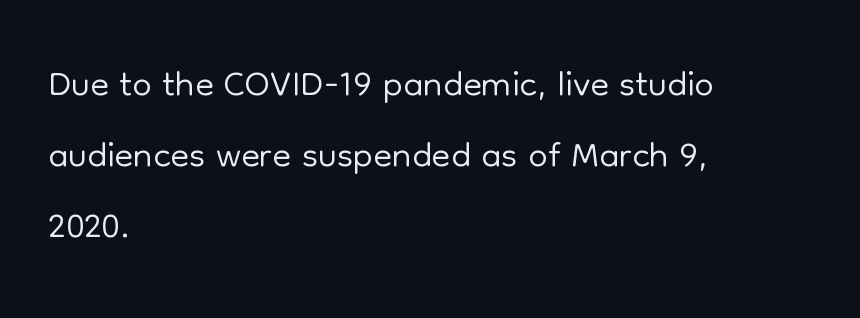
{"serif": "no", "italic": "no", "bold": "no", "weight": "light", "width": "normal", "stroke_contrast": "low", "x_height": "medium", "monospaced": "no", "underline": "no", "align": "left", "line_spacing": "normal", "line_spacing_ratio": 1.29, "letter_spacing": "normal", "letter_spacing_em": 0.0, "glyph_px": 55}
